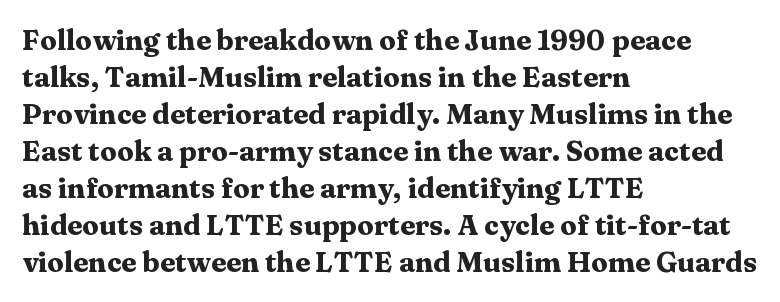
The image shows 28 px heavy, wide serif type, upright; set left-aligned, normal line spacing (1.32x), normal letter spacing, not underlined; medium stroke contrast and a medium x-height.
